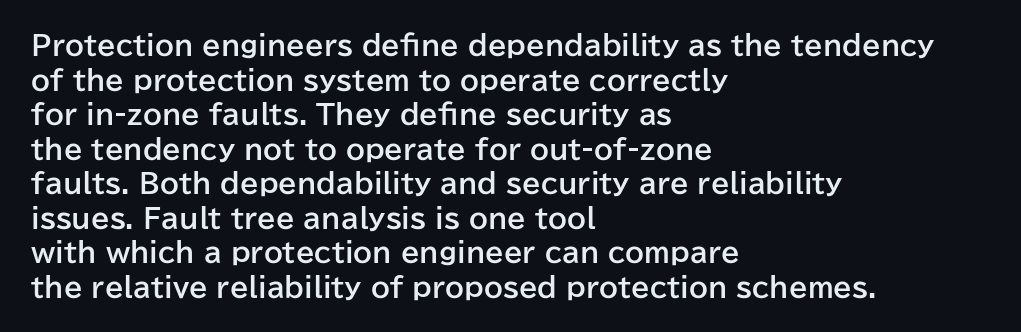
The image shows 27 px bold type, upright; set left-aligned, normal line spacing (1.28x), normal letter spacing, not underlined.
